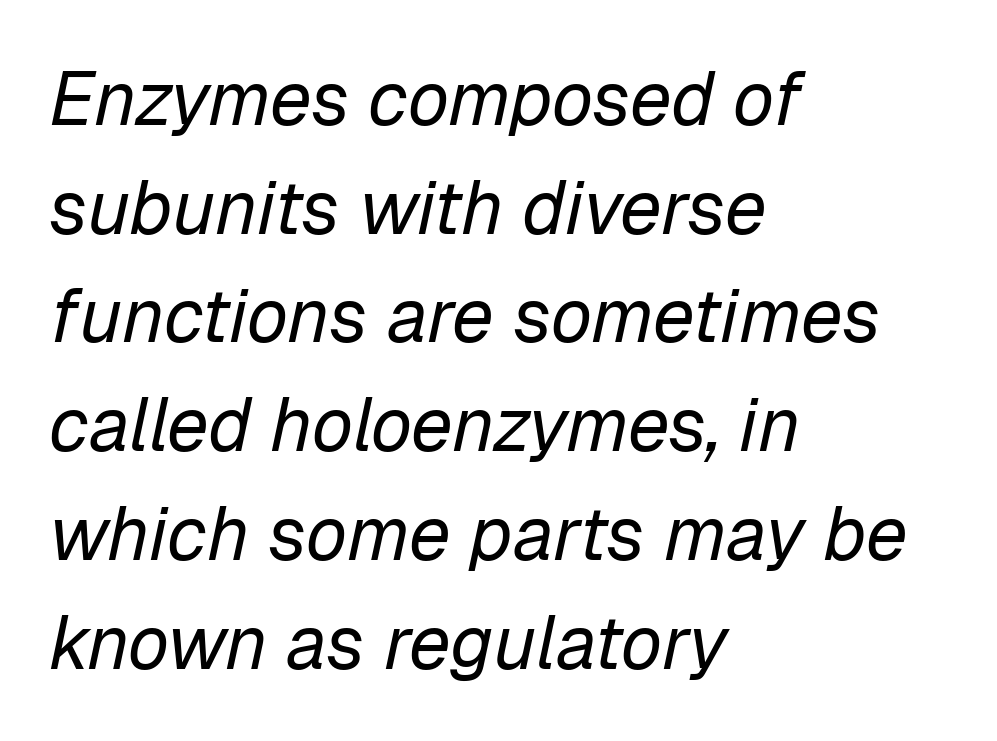
{"italic": "yes", "lean": "right", "slant_degrees": 12, "bold": "no", "weight": "regular", "width": "normal", "stroke_contrast": "low", "x_height": "medium", "monospaced": "no", "underline": "no", "align": "left", "line_spacing": "normal", "line_spacing_ratio": 1.45, "letter_spacing": "normal", "letter_spacing_em": 0.0, "glyph_px": 75}
